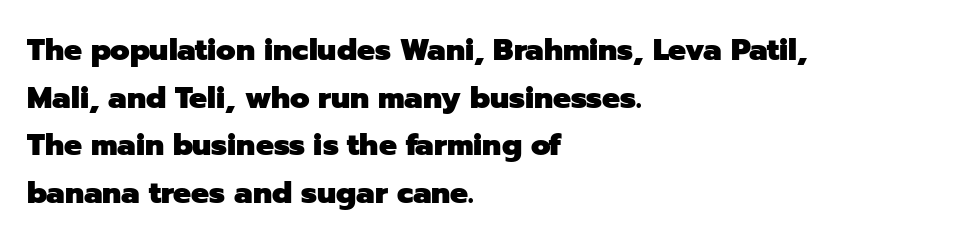
{"serif": "no", "italic": "no", "bold": "yes", "weight": "heavy", "width": "normal", "stroke_contrast": "low", "x_height": "medium", "monospaced": "no", "underline": "no", "align": "left", "line_spacing": "normal", "line_spacing_ratio": 1.59, "letter_spacing": "normal", "letter_spacing_em": 0.0, "glyph_px": 30}
